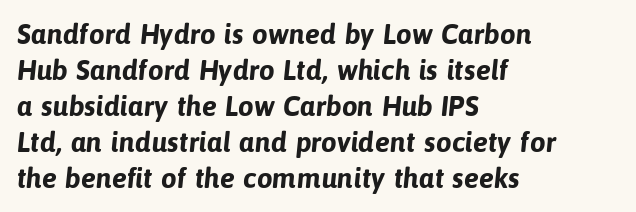
{"serif": "no", "bold": "yes", "weight": "bold", "width": "normal", "stroke_contrast": "low", "x_height": "medium", "monospaced": "no", "underline": "no", "align": "left", "line_spacing": "normal", "line_spacing_ratio": 1.29, "letter_spacing": "normal", "letter_spacing_em": 0.0, "glyph_px": 28}
